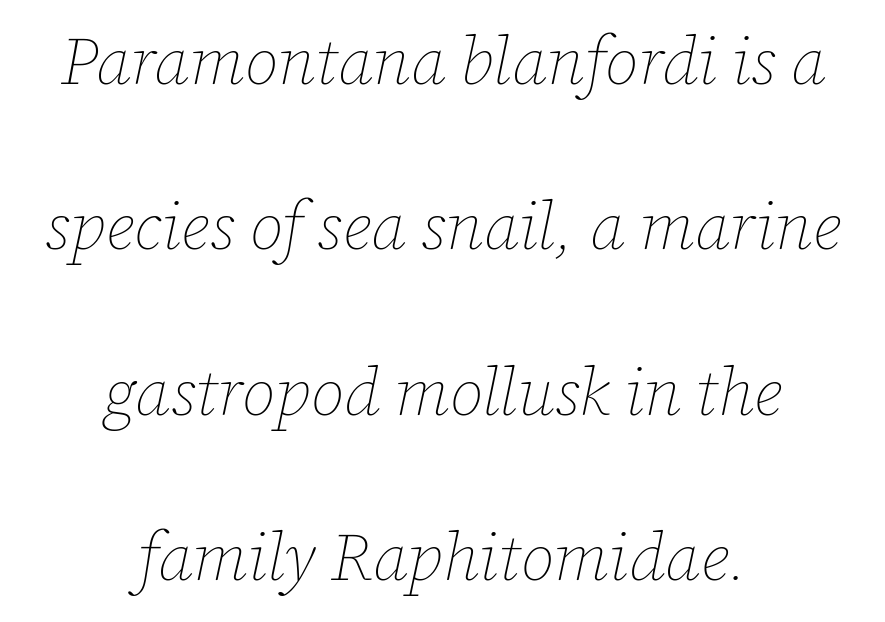
{"italic": "yes", "lean": "right", "slant_degrees": 12, "bold": "no", "weight": "thin", "width": "normal", "stroke_contrast": "low", "x_height": "medium", "monospaced": "no", "underline": "no", "align": "center", "line_spacing": "loose", "line_spacing_ratio": 2.47, "letter_spacing": "normal", "letter_spacing_em": 0.0, "glyph_px": 67}
